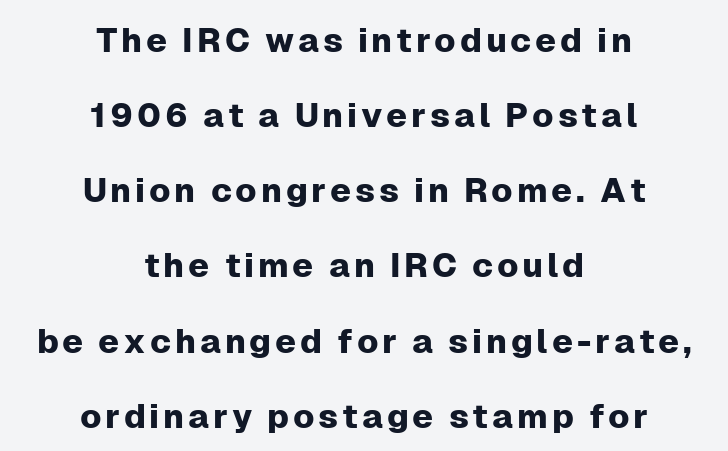
{"serif": "no", "italic": "no", "width": "normal", "stroke_contrast": "low", "x_height": "medium", "monospaced": "no", "underline": "no", "align": "center", "line_spacing": "loose", "line_spacing_ratio": 2.21, "glyph_px": 34}
